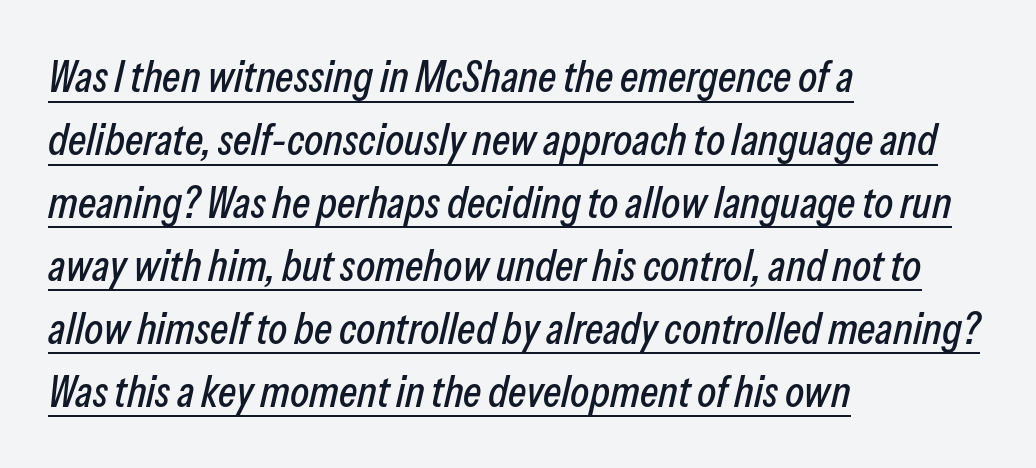
{"italic": "yes", "lean": "right", "slant_degrees": 13, "width": "condensed", "stroke_contrast": "low", "x_height": "medium", "monospaced": "no", "underline": "yes", "align": "left", "line_spacing": "normal", "line_spacing_ratio": 1.43, "letter_spacing": "normal", "letter_spacing_em": 0.0, "glyph_px": 44}
